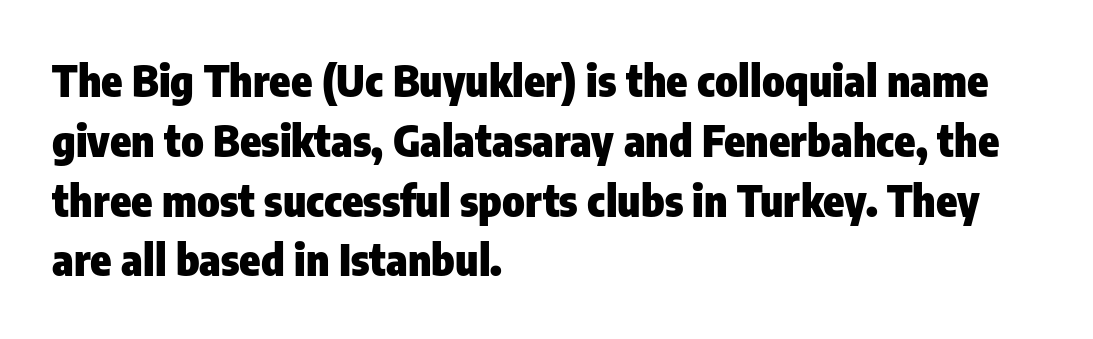
Q: Is the text bold? A: Yes.
Q: Is the text italic (slanted)? A: No, it is upright.
Q: Is the typeface a serif or a sans-serif typeface? A: Sans-serif.
Q: Is the text underlined? A: No.
Q: How is the paragraph aligned? A: Left-aligned.
Q: Is the spacing between letters normal or unusually wide? A: Normal.
Q: Is the spacing between lines tight, normal or loose? A: Normal.
Q: Width (condensed, normal, or wide)? A: Condensed.
Q: Stroke contrast? A: Low.
Q: x-height? A: Medium.
Q: Monospaced? A: No.
